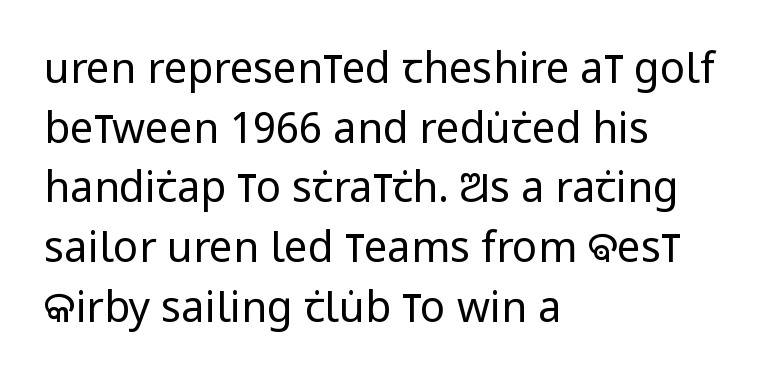
Each letter keeps its own natural width here, so spacing adapts to shape. Stroke terminals: plain, sans-serif. Heaviness? Minimal to ordinary, like unemphasized prose. Regular leading.
